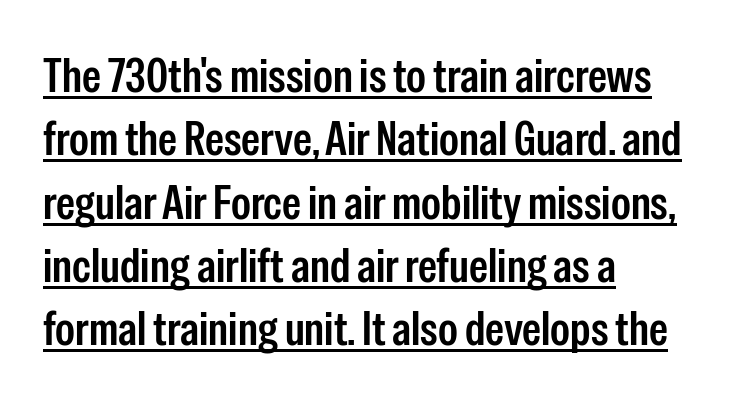
Q: Is the text bold? A: Semi-bold.
Q: Is the text italic (slanted)? A: No, it is upright.
Q: Is the typeface a serif or a sans-serif typeface? A: Sans-serif.
Q: Is the text underlined? A: Yes.
Q: How is the paragraph aligned? A: Left-aligned.
Q: Is the spacing between letters normal or unusually wide? A: Normal.
Q: Is the spacing between lines tight, normal or loose? A: Normal.
Q: Width (condensed, normal, or wide)? A: Condensed.
Q: Stroke contrast? A: Low.
Q: x-height? A: Medium.
Q: Monospaced? A: No.
